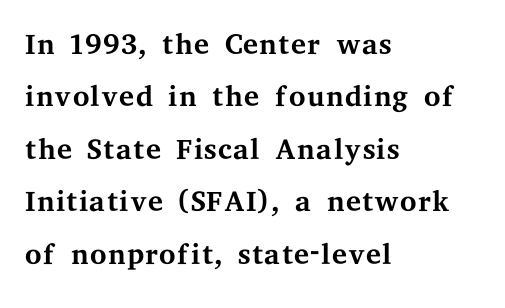
The image shows 43 px regular-weight, wide serif type, upright; set left-aligned, line spacing 1.22x, normal letter spacing, not underlined; medium stroke contrast and a medium x-height.
